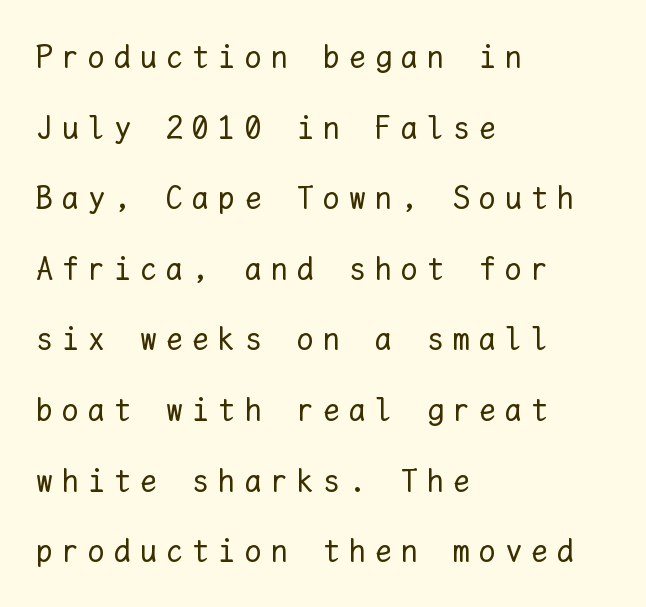
The image shows 33 px regular-weight type, upright, monospaced; set left-aligned, loose line spacing (2.14x), unusually wide letter spacing (+0.29 em), not underlined; low stroke contrast and a medium x-height.
